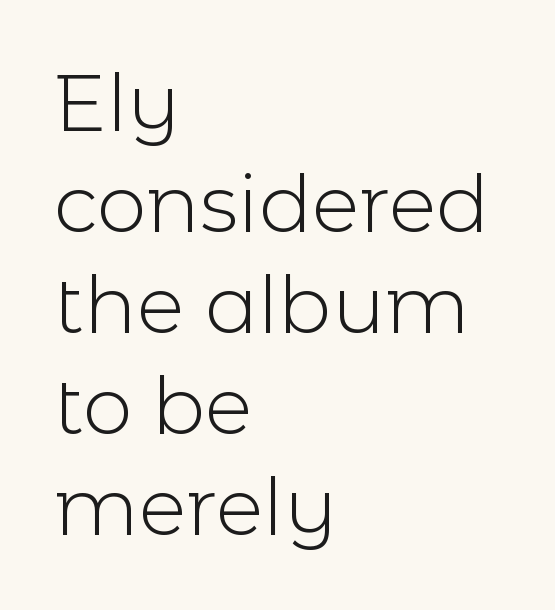
Q: Is the text bold? A: No.
Q: Is the text italic (slanted)? A: No, it is upright.
Q: Is the typeface a serif or a sans-serif typeface? A: Sans-serif.
Q: Is the text underlined? A: No.
Q: How is the paragraph aligned? A: Left-aligned.
Q: Is the spacing between letters normal or unusually wide? A: Normal.
Q: Is the spacing between lines tight, normal or loose? A: Normal.
Q: Width (condensed, normal, or wide)? A: Normal.
Q: x-height? A: Medium.
Q: Monospaced? A: No.
